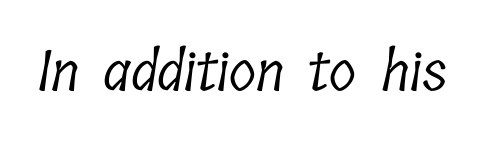
Q: Is the text bold? A: No.
Q: Is the typeface a serif or a sans-serif typeface? A: Serif.
Q: Is the text underlined? A: No.
Q: Is the spacing between letters normal or unusually wide? A: Normal.
Q: Width (condensed, normal, or wide)? A: Condensed.
Q: Stroke contrast? A: Low.
Q: x-height? A: Medium.
Q: Monospaced? A: No.
